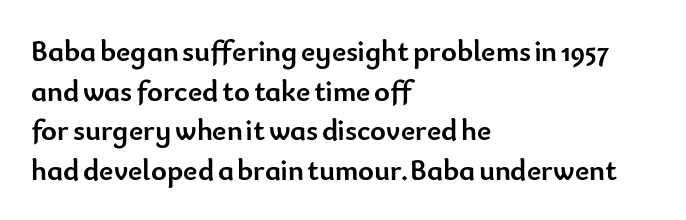
{"serif": "no", "italic": "no", "bold": "yes", "weight": "semibold", "width": "normal", "stroke_contrast": "low", "x_height": "small", "monospaced": "no", "underline": "no", "align": "left", "line_spacing": "normal", "line_spacing_ratio": 1.32, "letter_spacing": "normal", "letter_spacing_em": 0.0, "glyph_px": 30}
